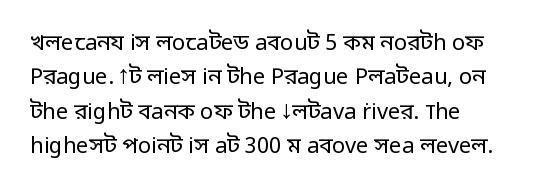
The image shows 22 px text type, upright; set left-aligned, normal line spacing (1.56x), normal letter spacing, not underlined.
